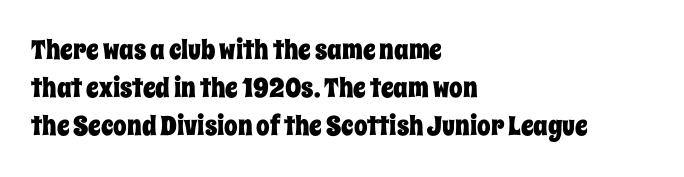
Q: Is the text italic (slanted)? A: No, it is upright.
Q: Is the text underlined? A: No.
Q: How is the paragraph aligned? A: Left-aligned.
Q: Is the spacing between letters normal or unusually wide? A: Normal.
Q: Is the spacing between lines tight, normal or loose? A: Normal.
